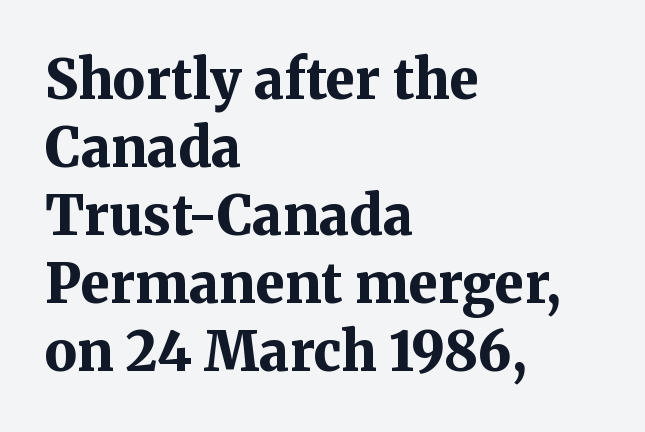
Look at the stroke-to-counter ratio: heavy, a bold. Look at the bottom of the vertical strokes: they flare into serifs here. Underlining? Definitely not there. If you drew a line through each stem, it would be perfectly vertical. Think of a printed novel: that variable character pitch is what you see here.
